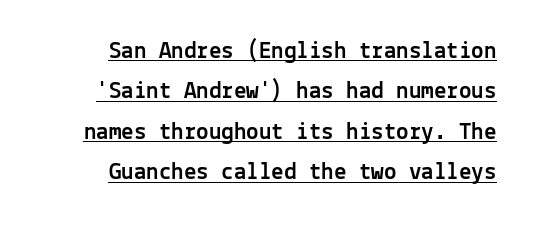
You could call the tracking neutral — neither tight nor loose. A normal amount of white space separates one row of letters from the next. The type sits square on the baseline with zero lean. This rendering uses right alignment, leaving the left contour irregular. Notice how a bar underscores the lettering throughout.
